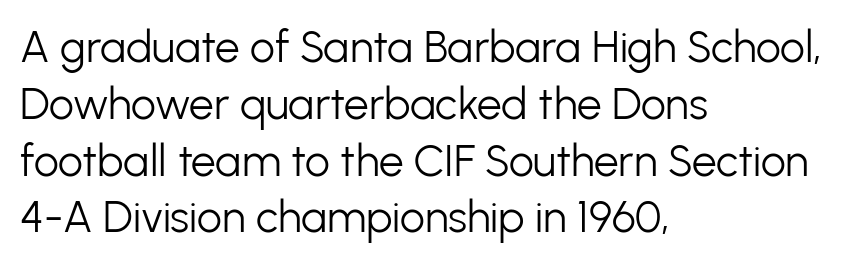
{"serif": "no", "italic": "no", "bold": "no", "weight": "light", "width": "normal", "stroke_contrast": "low", "x_height": "medium", "monospaced": "no", "underline": "no", "align": "left", "line_spacing": "normal", "line_spacing_ratio": 1.29, "letter_spacing": "normal", "letter_spacing_em": 0.0, "glyph_px": 44}
